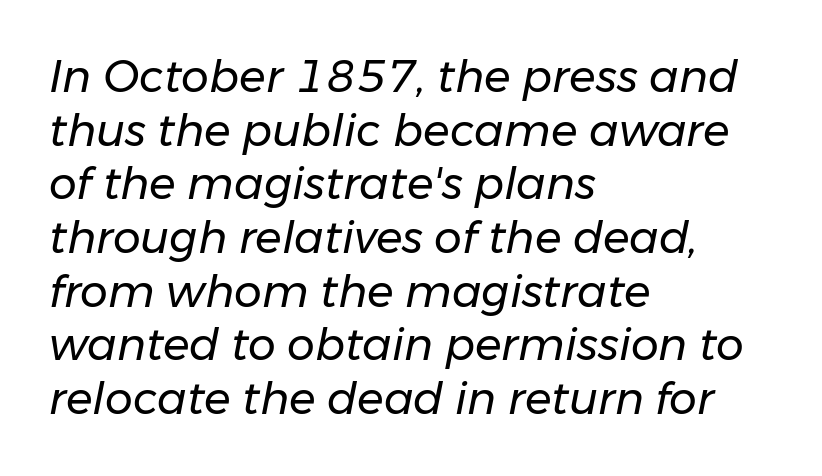
Q: Is the text bold? A: No.
Q: Is the text italic (slanted)? A: Yes, it leans right by about 11 degrees.
Q: Is the text underlined? A: No.
Q: How is the paragraph aligned? A: Left-aligned.
Q: Is the spacing between letters normal or unusually wide? A: Normal.
Q: Width (condensed, normal, or wide)? A: Normal.
Q: Stroke contrast? A: Low.
Q: x-height? A: Medium.
Q: Monospaced? A: No.
